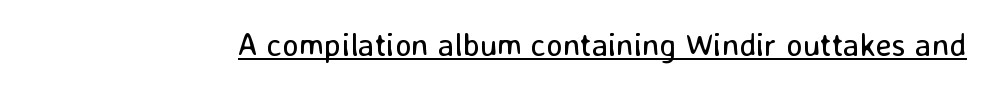
{"serif": "no", "italic": "no", "bold": "no", "weight": "regular", "width": "normal", "stroke_contrast": "low", "x_height": "medium", "monospaced": "no", "underline": "yes", "letter_spacing": "normal", "letter_spacing_em": 0.0, "glyph_px": 32}
